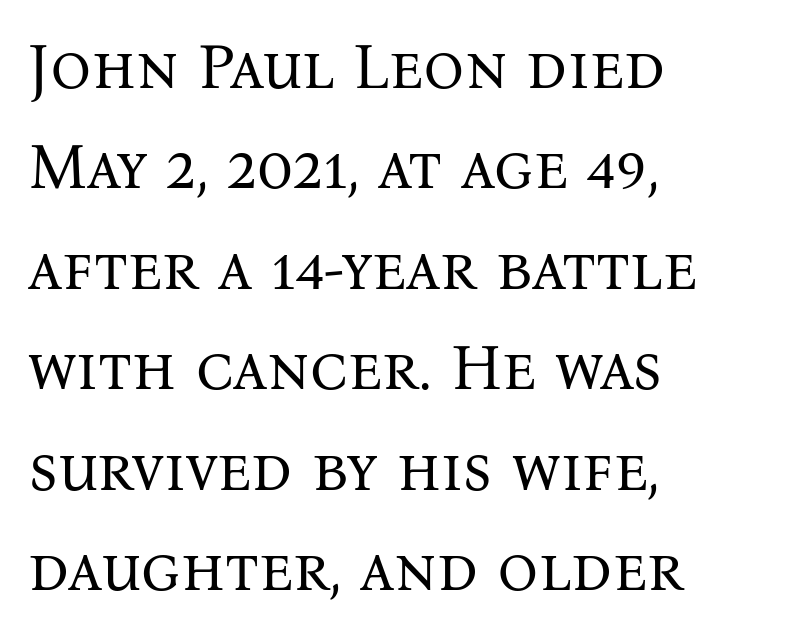
{"serif": "yes", "italic": "no", "bold": "no", "weight": "regular", "width": "normal", "stroke_contrast": "medium", "x_height": "medium", "monospaced": "no", "underline": "no", "align": "left", "line_spacing": "normal", "line_spacing_ratio": 1.57, "letter_spacing": "normal", "letter_spacing_em": 0.0, "glyph_px": 64}
